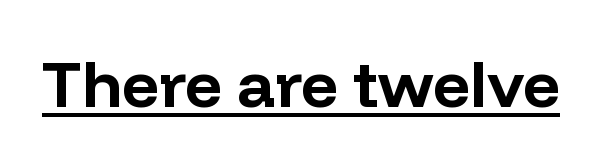
The image shows 65 px bold sans-serif type, upright; set normal letter spacing, underlined; low stroke contrast and a medium x-height.
